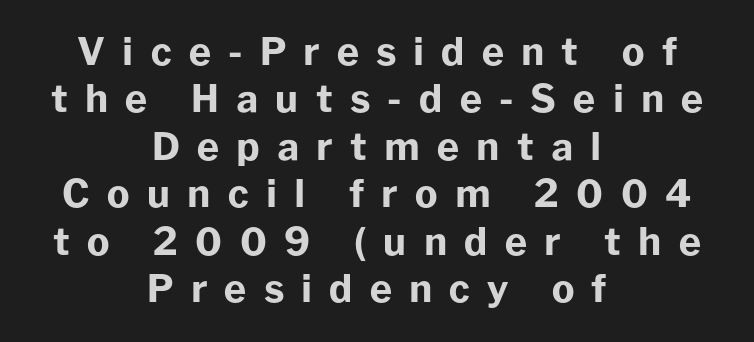
{"serif": "no", "italic": "no", "bold": "yes", "weight": "bold", "width": "normal", "stroke_contrast": "low", "x_height": "medium", "monospaced": "no", "underline": "no", "align": "center", "line_spacing": "normal", "line_spacing_ratio": 1.25, "letter_spacing": "wide", "letter_spacing_em": 0.45, "glyph_px": 38}
